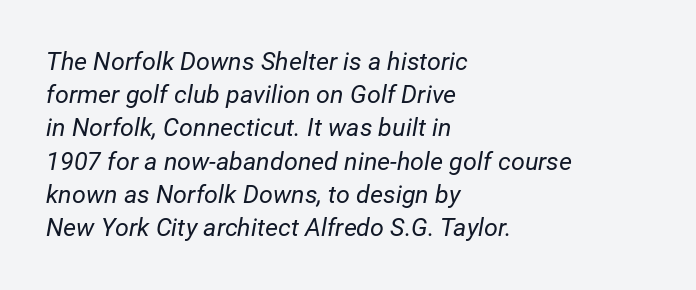
{"italic": "yes", "lean": "right", "slant_degrees": 12, "bold": "no", "underline": "no", "align": "left", "line_spacing": "normal", "line_spacing_ratio": 1.33, "letter_spacing": "normal", "letter_spacing_em": 0.0, "glyph_px": 25}
